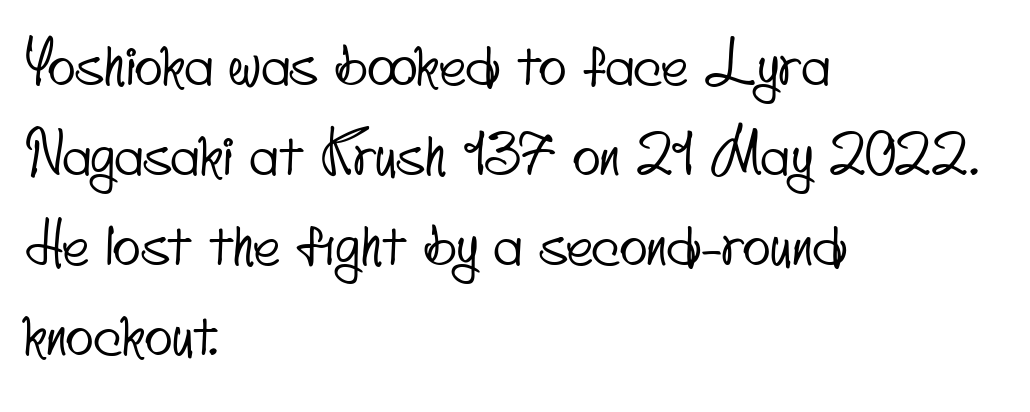
These lines keep a tight, regular rhythm from letter to letter. Is this a fixed-width face? No — the glyphs have proportional, varying widths. Serif or sans? Sans — the stroke terminals are bare. The strip under each line holds only bare page.
